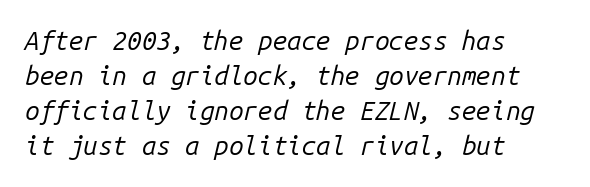
{"italic": "yes", "lean": "right", "slant_degrees": 14, "bold": "no", "underline": "no", "align": "left", "line_spacing": "normal", "line_spacing_ratio": 1.34, "letter_spacing": "normal", "letter_spacing_em": 0.0, "glyph_px": 26}
